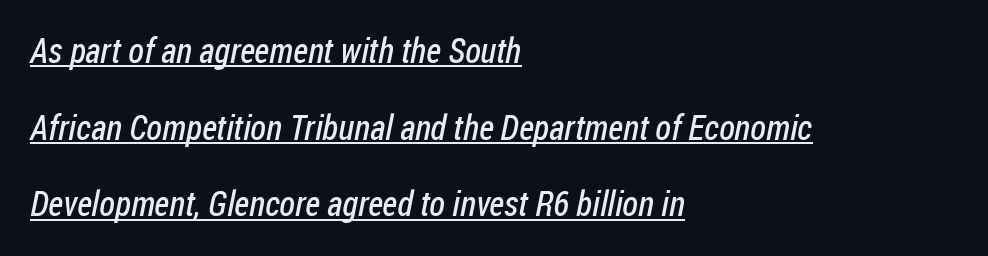
Default kerning and tracking; the words read as compact shapes. Students, observe the line beneath the letters — that is underlining. No letter is thick-stroked: the sample isn't bold. The letters carry no serifs — their stems end cleanly without finishing strokes. A typesetter would call this leading open, well beyond the default.
